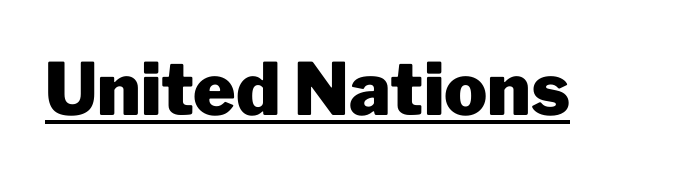
The rendered words wear a rule along their underside. Is there any slant? The stems are plumb. This sample uses a sans-serif face. The letters sit at their default tracking, neither squeezed nor spread. Each letter keeps its own natural width here, so spacing adapts to shape.
